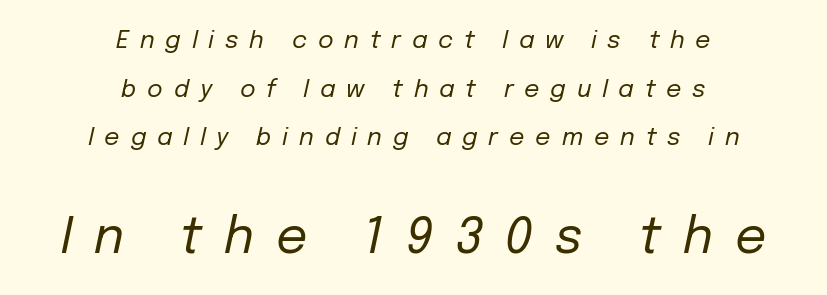
Character widths vary here, with narrow letters taking less room than wide ones. Beneath every word, the page is bare. The typography opts for an oblique posture over an upright one. Baseline-to-baseline distance is far greater than the letter height. The tracking jumps out immediately: characters are airy and widely separated.
